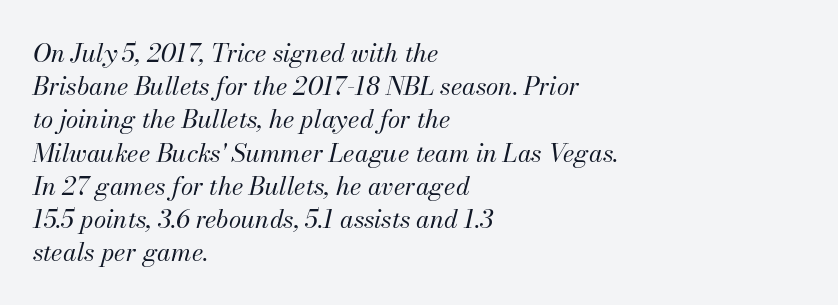
The image shows 25 px text type, italic (leaning right); set left-aligned, normal line spacing (1.33x), normal letter spacing, not underlined.
